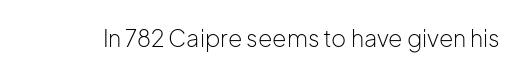
Q: Is the text bold? A: No.
Q: Is the text italic (slanted)? A: No, it is upright.
Q: Is the text underlined? A: No.
Q: Is the spacing between letters normal or unusually wide? A: Normal.
